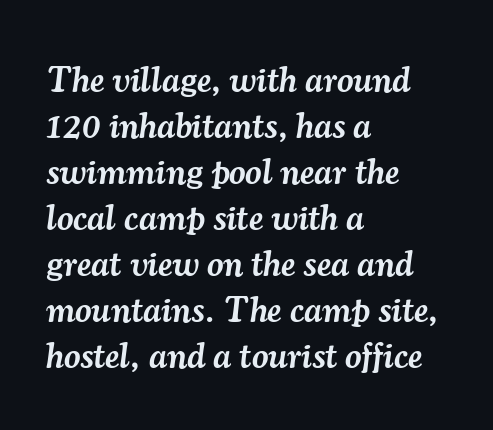
The image shows 36 px semibold serif type, italic (leaning right); set left-aligned, normal line spacing (1.28x), normal letter spacing, not underlined; medium stroke contrast and a small x-height.
